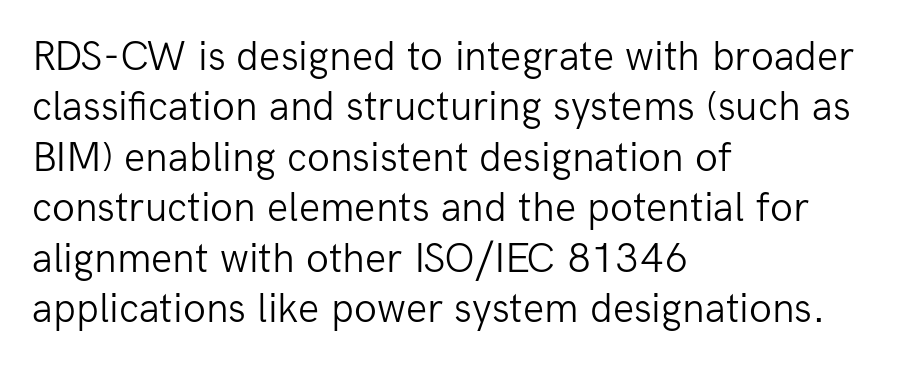
Q: Is the text bold? A: No.
Q: Is the text italic (slanted)? A: No, it is upright.
Q: Is the typeface a serif or a sans-serif typeface? A: Sans-serif.
Q: Is the text underlined? A: No.
Q: How is the paragraph aligned? A: Left-aligned.
Q: Is the spacing between letters normal or unusually wide? A: Normal.
Q: Width (condensed, normal, or wide)? A: Normal.
Q: Stroke contrast? A: Low.
Q: x-height? A: Medium.
Q: Monospaced? A: No.
